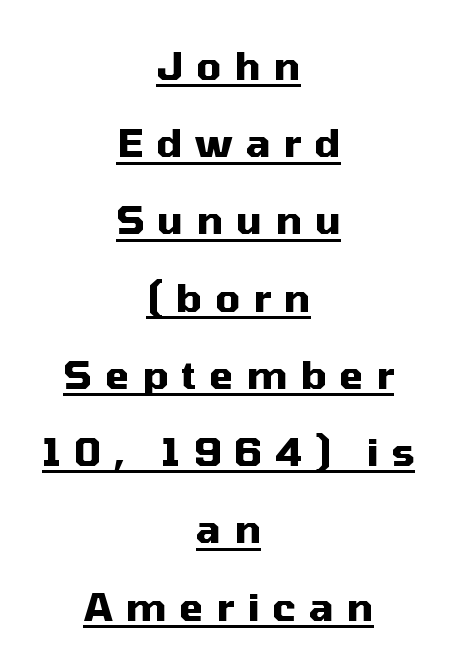
Q: Is the text bold? A: Yes.
Q: Is the text italic (slanted)? A: No, it is upright.
Q: Is the typeface a serif or a sans-serif typeface? A: Sans-serif.
Q: Is the text underlined? A: Yes.
Q: How is the paragraph aligned? A: Centered.
Q: Is the spacing between letters normal or unusually wide? A: Unusually wide.
Q: Is the spacing between lines tight, normal or loose? A: Loose.
Q: Width (condensed, normal, or wide)? A: Normal.
Q: Stroke contrast? A: Medium.
Q: x-height? A: Medium.
Q: Monospaced? A: No.
